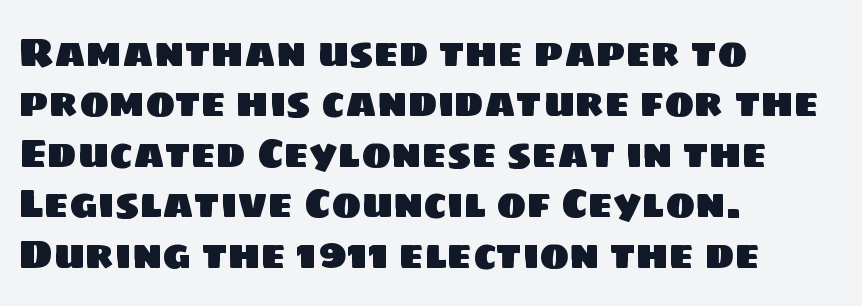
{"serif": "no", "width": "normal", "stroke_contrast": "low", "x_height": "large", "monospaced": "no", "underline": "no", "align": "left", "line_spacing": "normal", "line_spacing_ratio": 1.26, "letter_spacing": "normal", "letter_spacing_em": 0.0, "glyph_px": 40}
